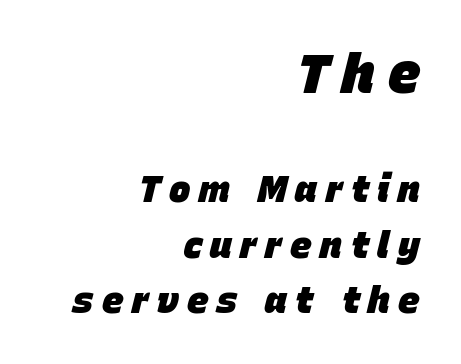
Q: Is the text bold? A: Yes.
Q: Is the text italic (slanted)? A: Yes, it leans right by about 15 degrees.
Q: Is the text underlined? A: No.
Q: How is the paragraph aligned? A: Right-aligned.
Q: Is the spacing between letters normal or unusually wide? A: Unusually wide.
Q: Is the spacing between lines tight, normal or loose? A: Normal.
Q: Which block of text is set in a larger size, the first (top) or the second (bottom)? A: The first (top) one.
Q: Width (condensed, normal, or wide)? A: Normal.
Q: Stroke contrast? A: Low.
Q: x-height? A: Large.
Q: Monospaced? A: No.
